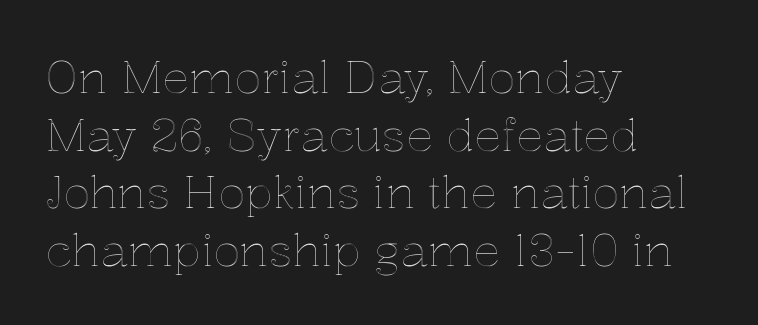
The image shows 45 px text type, upright; set left-aligned, normal line spacing (1.28x), normal letter spacing, not underlined; a medium x-height.
